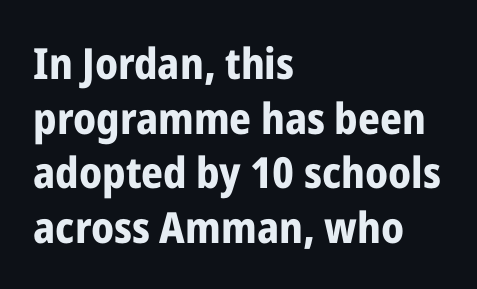
{"serif": "no", "italic": "no", "bold": "yes", "weight": "bold", "width": "condensed", "stroke_contrast": "low", "x_height": "medium", "monospaced": "no", "underline": "no", "align": "left", "line_spacing": "normal", "line_spacing_ratio": 1.27, "letter_spacing": "normal", "letter_spacing_em": 0.0, "glyph_px": 43}
